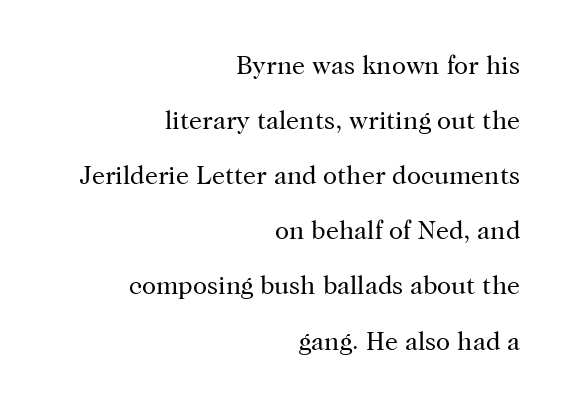
Q: Is the text bold? A: No.
Q: Is the text italic (slanted)? A: No, it is upright.
Q: Is the text underlined? A: No.
Q: How is the paragraph aligned? A: Right-aligned.
Q: Is the spacing between letters normal or unusually wide? A: Normal.
Q: Is the spacing between lines tight, normal or loose? A: Loose.
